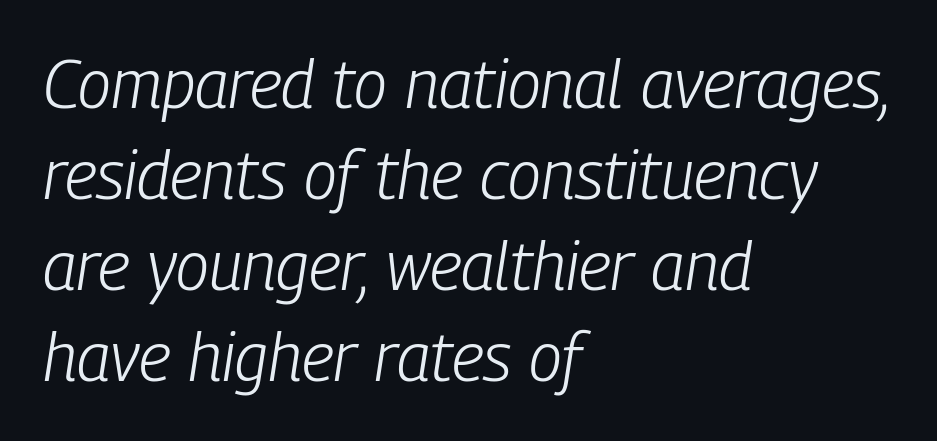
{"italic": "yes", "lean": "right", "slant_degrees": 9, "bold": "no", "weight": "light", "width": "condensed", "stroke_contrast": "low", "x_height": "medium", "monospaced": "no", "underline": "no", "align": "left", "line_spacing": "normal", "line_spacing_ratio": 1.36, "letter_spacing": "normal", "letter_spacing_em": 0.0, "glyph_px": 67}
